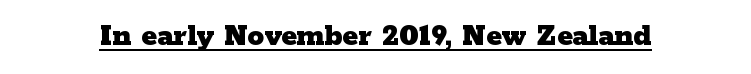
Heavy, bold letterforms. What stands out about the letter spacing? Nothing — it is the standard amount. Little horizontal feet cap the strokes, marking this as serif type. Style check: upright.
